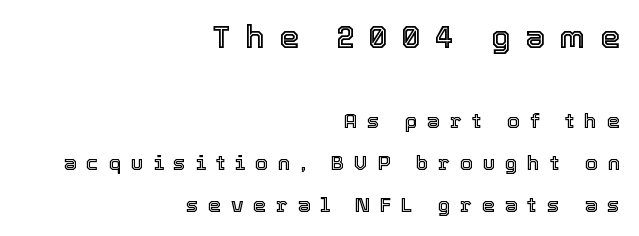
Horizontal alignment here is rightward, an uncommon choice for prose. Every character sits straight up, as roman type does. Is there much room between lines? Yes — plenty of vertical air separates them. This sample has the flowing, uneven cadence of proportional lettering. In terms of letterspacing, this is a distinctly airy, spread setting.
